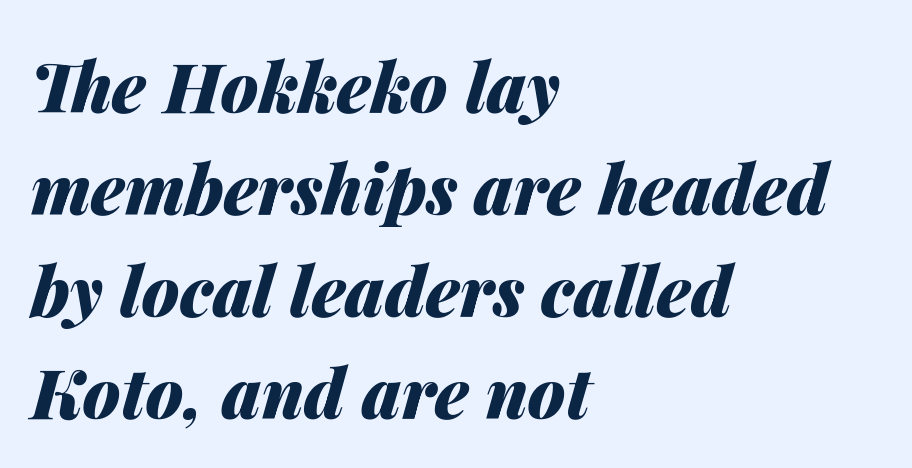
Quick note: underline off. Tall strokes in this sample are angled rather than plumb. Honestly, the row spacing looks completely unremarkable. Spacing verdict: proportional, widths tailored to each character. Heft: maximum for text — a bold.
